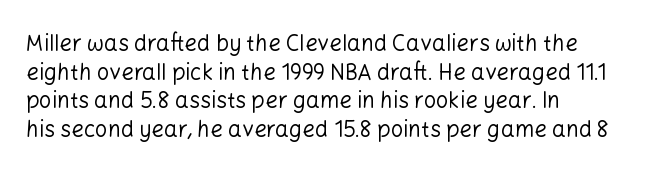
{"italic": "no", "bold": "no", "underline": "no", "align": "left", "line_spacing": "normal", "line_spacing_ratio": 1.3, "letter_spacing": "normal", "letter_spacing_em": 0.0, "glyph_px": 22}
